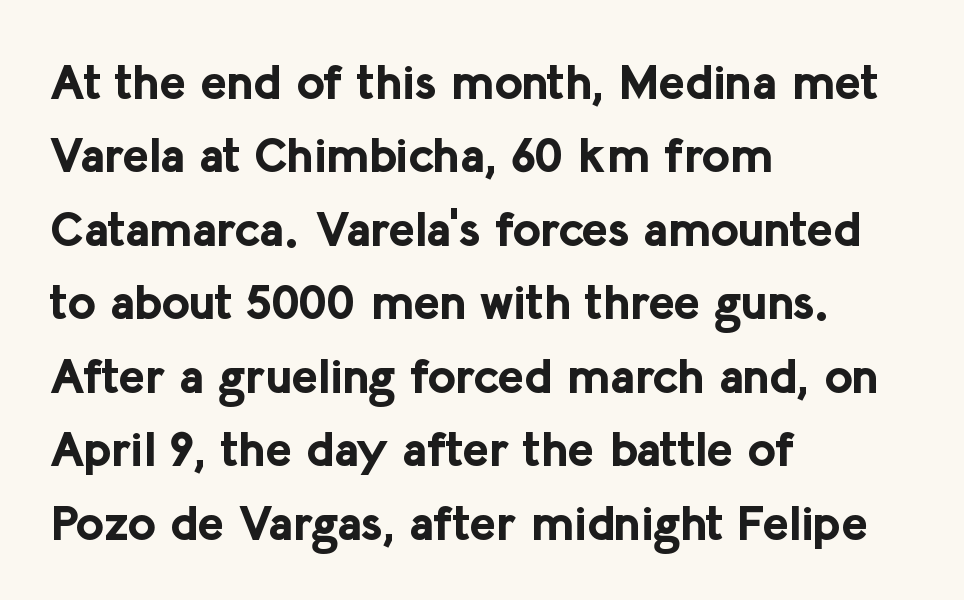
{"serif": "no", "italic": "no", "bold": "yes", "weight": "bold", "width": "normal", "stroke_contrast": "low", "x_height": "medium", "monospaced": "no", "underline": "no", "align": "left", "line_spacing": "normal", "line_spacing_ratio": 1.5, "letter_spacing": "normal", "letter_spacing_em": 0.0, "glyph_px": 49}
